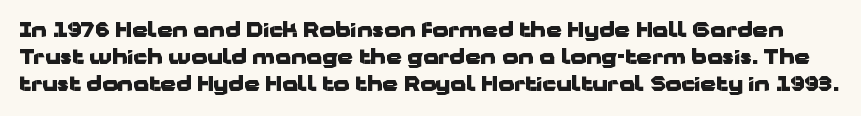
Does extra space separate the letters? No, they use regular spacing. A bare baseline throughout the passage. Does the leading feel generous? No, just average. Upright lettering throughout.
